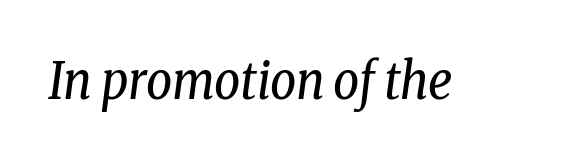
{"serif": "yes", "italic": "yes", "lean": "right", "slant_degrees": 8, "bold": "no", "weight": "regular", "width": "condensed", "stroke_contrast": "low", "x_height": "medium", "monospaced": "no", "underline": "no", "letter_spacing": "normal", "letter_spacing_em": 0.0, "glyph_px": 51}
